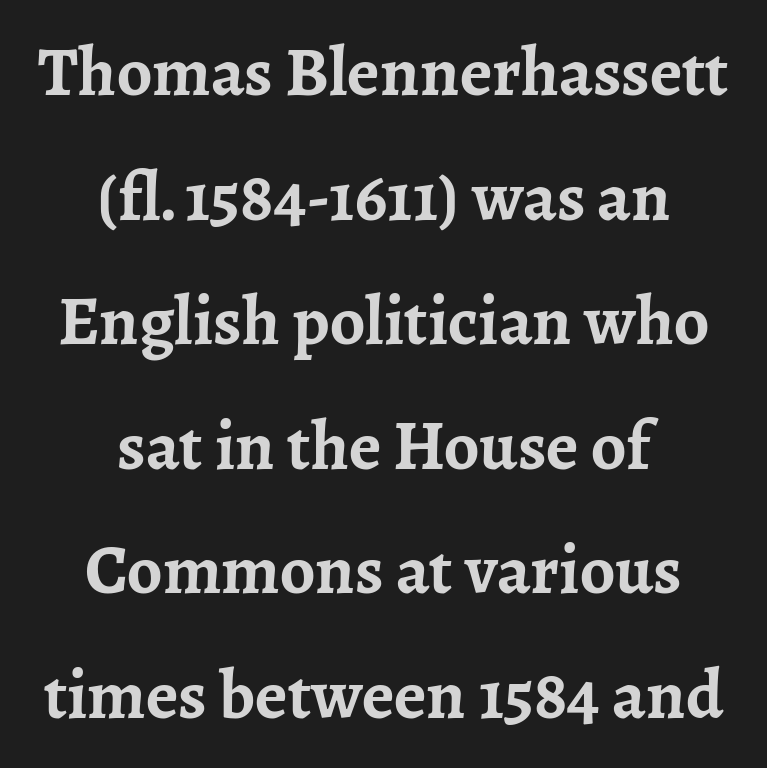
{"serif": "yes", "italic": "no", "bold": "yes", "weight": "semibold", "width": "normal", "stroke_contrast": "low", "x_height": "medium", "monospaced": "no", "underline": "no", "align": "center", "line_spacing_ratio": 1.78, "letter_spacing": "normal", "letter_spacing_em": 0.0, "glyph_px": 70}
